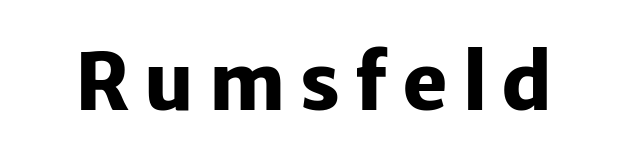
Q: Is the text bold? A: Yes.
Q: Is the text italic (slanted)? A: No, it is upright.
Q: Is the typeface a serif or a sans-serif typeface? A: Sans-serif.
Q: Is the text underlined? A: No.
Q: Width (condensed, normal, or wide)? A: Normal.
Q: Stroke contrast? A: Low.
Q: x-height? A: Medium.
Q: Monospaced? A: No.
